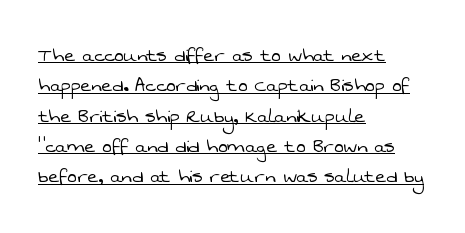
No extra ink here — the face is not bold. This rendering uses left alignment, leaving the right contour irregular. This sample keeps an unexceptional amount of space between lines. Standard letterfit; no display-style spreading of the glyphs. You can see a thin bar hugging the bottom of the glyphs.
